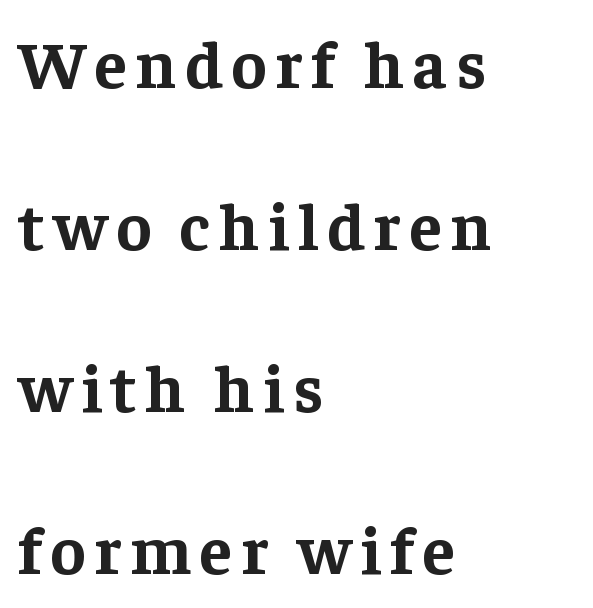
The image shows 67 px bold serif type, upright; set left-aligned, loose line spacing (2.42x), not underlined; low stroke contrast and a medium x-height.
